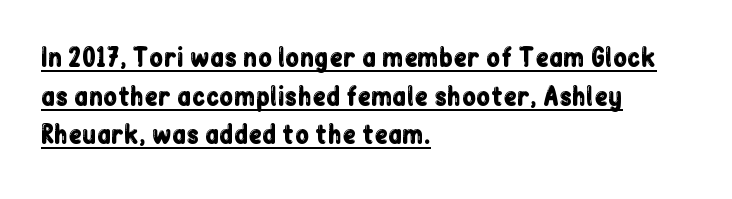
Each line starts at the same left margin while the right side varies. Compared with typical body copy, the letter spacing here is the same. Regarding leading, the lines here are spaced in the standard way. The letters stand upright; this is a roman face. The specimen includes a rule beneath the text block's lines.
